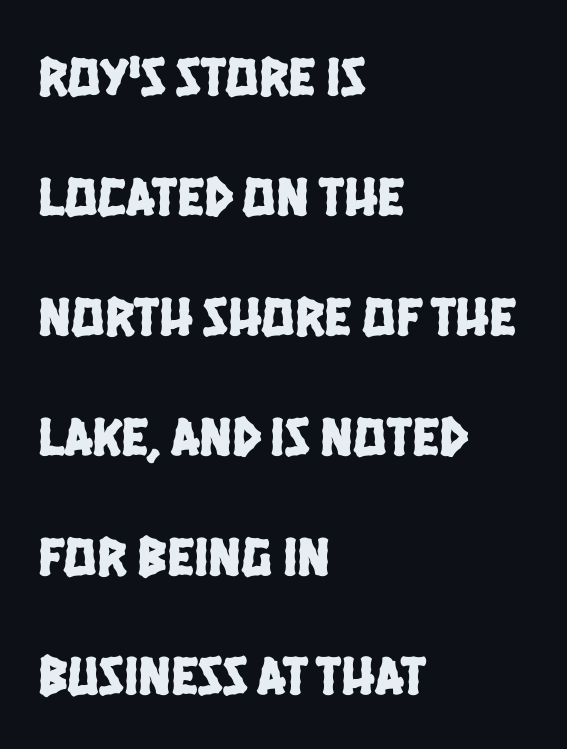
Where is the straight margin? On the left. Here the glyphs are tracked normally, forming tight word shapes. What's the leading like? Stretched, with rows far apart. Letterform terminals end flat and unadorned throughout the passage. The gap between lines stays unmarked. Here the designer chose a conventional face with non-uniform glyph widths.
